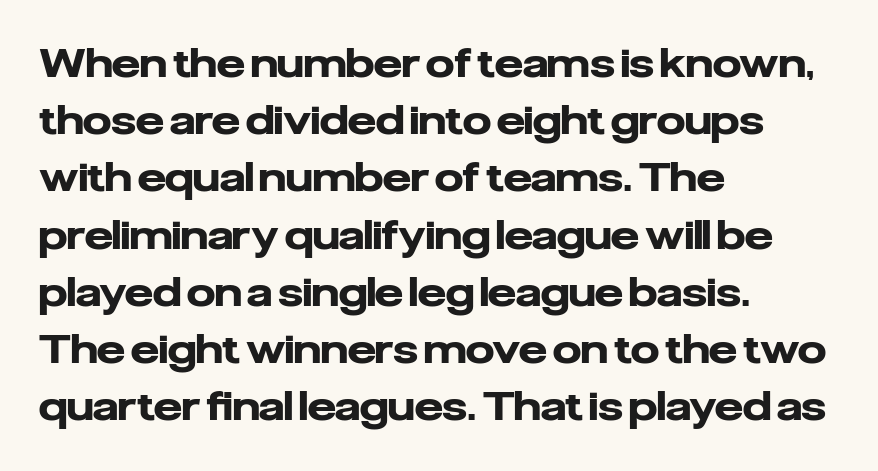
The image shows 40 px heavy sans-serif type, upright; set left-aligned, normal line spacing (1.43x), normal letter spacing, not underlined; low stroke contrast and a medium x-height.
